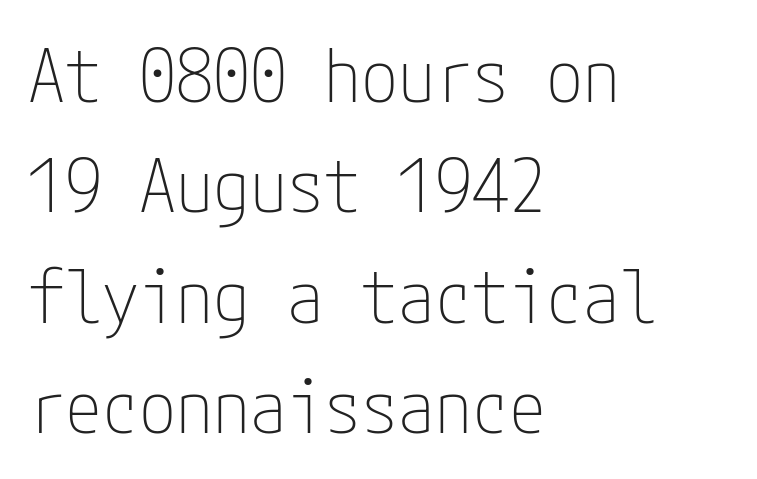
Q: Is the text bold? A: No.
Q: Is the text italic (slanted)? A: No, it is upright.
Q: Is the typeface a serif or a sans-serif typeface? A: Sans-serif.
Q: Is the text underlined? A: No.
Q: How is the paragraph aligned? A: Left-aligned.
Q: Is the spacing between letters normal or unusually wide? A: Normal.
Q: Is the spacing between lines tight, normal or loose? A: Normal.
Q: Width (condensed, normal, or wide)? A: Condensed.
Q: Stroke contrast? A: Low.
Q: x-height? A: Medium.
